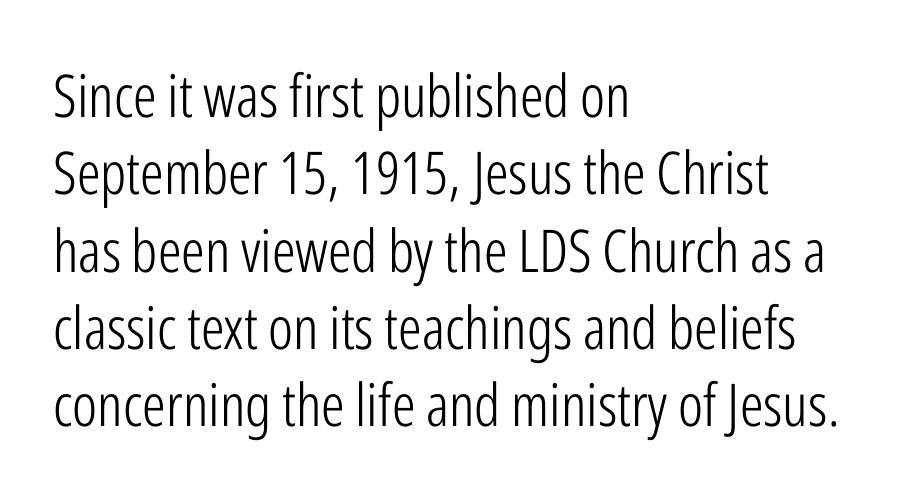
Q: Is the text bold? A: No.
Q: Is the text italic (slanted)? A: No, it is upright.
Q: Is the typeface a serif or a sans-serif typeface? A: Sans-serif.
Q: Is the text underlined? A: No.
Q: How is the paragraph aligned? A: Left-aligned.
Q: Is the spacing between letters normal or unusually wide? A: Normal.
Q: Is the spacing between lines tight, normal or loose? A: Normal.
Q: Width (condensed, normal, or wide)? A: Condensed.
Q: Stroke contrast? A: Low.
Q: x-height? A: Medium.
Q: Monospaced? A: No.
